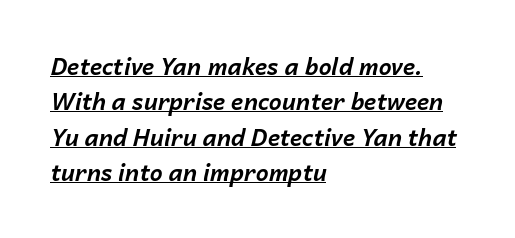
Q: Is the text bold? A: Yes.
Q: Is the text italic (slanted)? A: Yes, it leans right by about 14 degrees.
Q: Is the text underlined? A: Yes.
Q: How is the paragraph aligned? A: Left-aligned.
Q: Is the spacing between letters normal or unusually wide? A: Normal.
Q: Is the spacing between lines tight, normal or loose? A: Normal.
